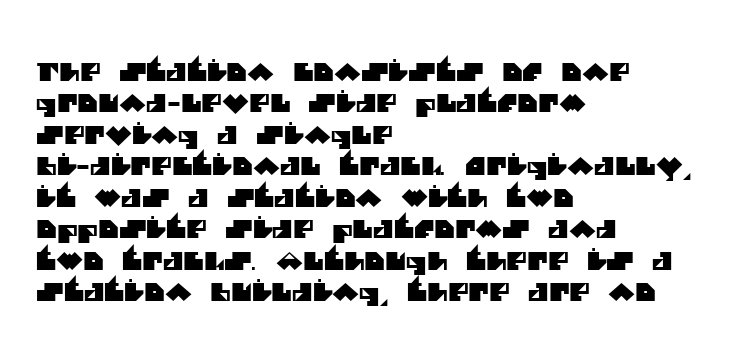
The image shows 25 px text type; set left-aligned, normal line spacing (1.26x), normal letter spacing, not underlined.
